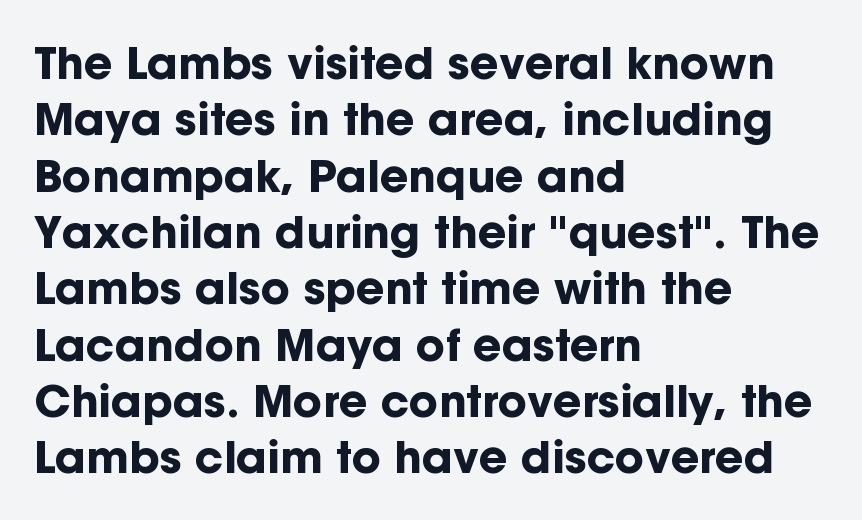
{"serif": "no", "italic": "no", "bold": "yes", "weight": "bold", "width": "normal", "stroke_contrast": "low", "x_height": "medium", "monospaced": "no", "underline": "no", "align": "left", "line_spacing": "normal", "line_spacing_ratio": 1.28, "letter_spacing": "normal", "letter_spacing_em": 0.0, "glyph_px": 44}
